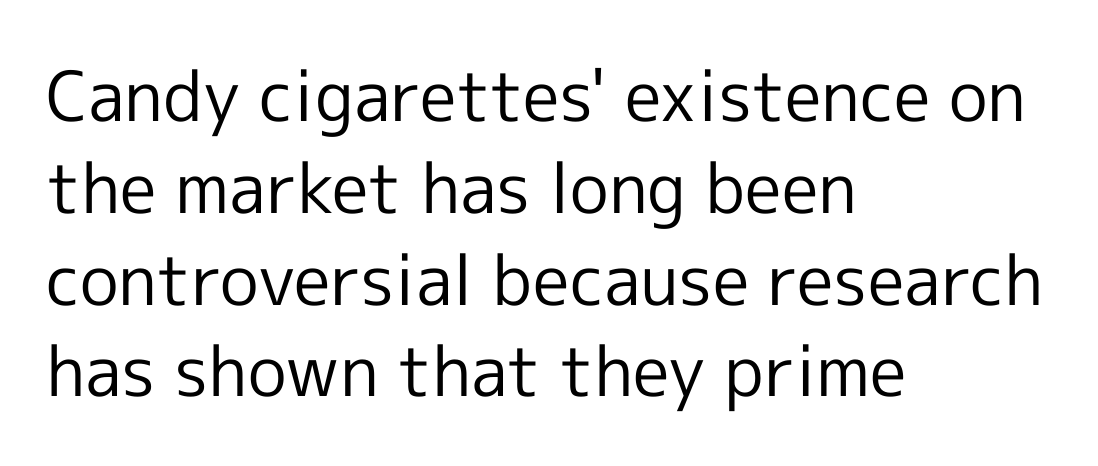
Q: Is the text bold? A: No.
Q: Is the text italic (slanted)? A: No, it is upright.
Q: Is the typeface a serif or a sans-serif typeface? A: Sans-serif.
Q: Is the text underlined? A: No.
Q: How is the paragraph aligned? A: Left-aligned.
Q: Is the spacing between letters normal or unusually wide? A: Normal.
Q: Is the spacing between lines tight, normal or loose? A: Normal.
Q: Width (condensed, normal, or wide)? A: Normal.
Q: x-height? A: Medium.
Q: Monospaced? A: No.
